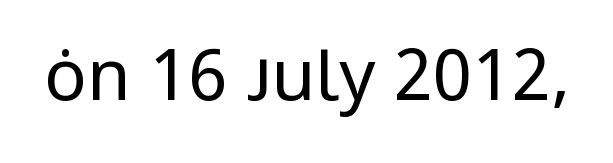
{"serif": "no", "italic": "no", "bold": "no", "weight": "regular", "width": "normal", "stroke_contrast": "low", "x_height": "medium", "monospaced": "no", "underline": "no", "letter_spacing": "normal", "letter_spacing_em": 0.0, "glyph_px": 71}
